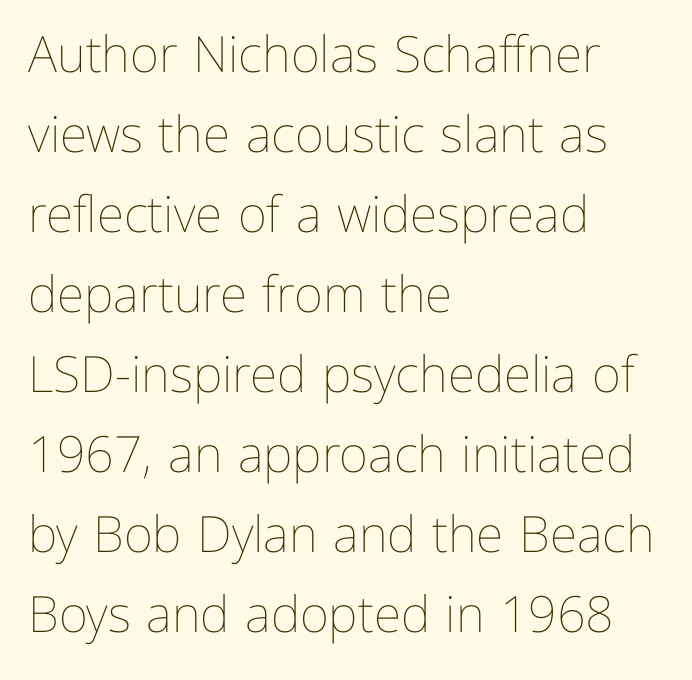
{"italic": "no", "bold": "no", "weight": "thin", "width": "normal", "stroke_contrast": "low", "x_height": "medium", "monospaced": "no", "underline": "no", "align": "left", "line_spacing": "normal", "line_spacing_ratio": 1.6, "letter_spacing": "normal", "letter_spacing_em": 0.0, "glyph_px": 50}
